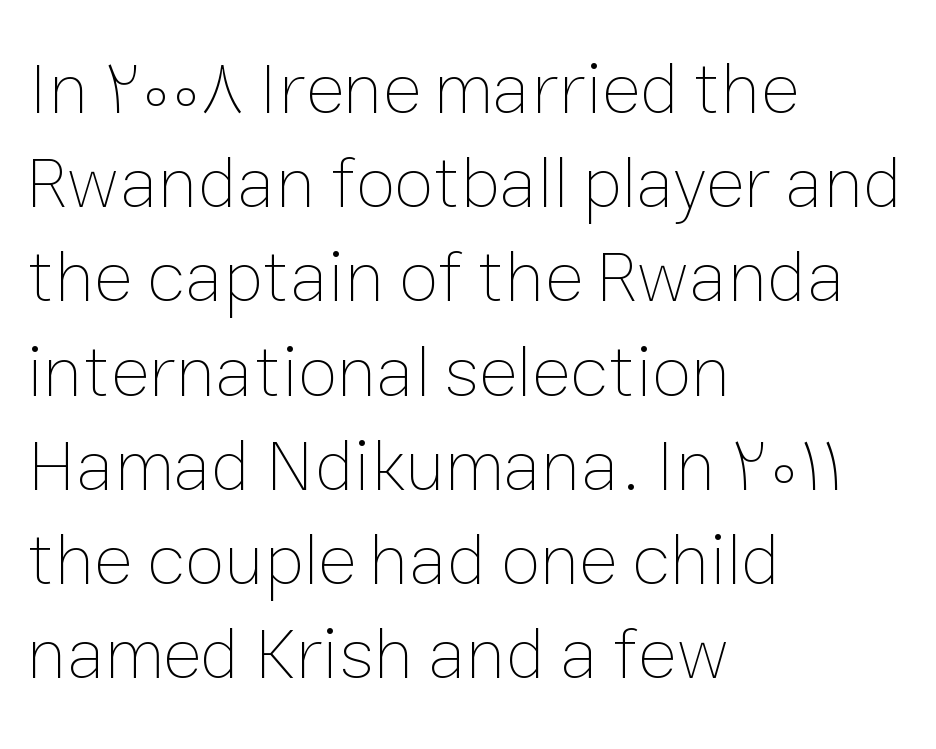
{"italic": "no", "bold": "no", "weight": "thin", "width": "normal", "stroke_contrast": "low", "x_height": "medium", "monospaced": "no", "underline": "no", "align": "left", "line_spacing": "normal", "line_spacing_ratio": 1.29, "letter_spacing": "normal", "letter_spacing_em": 0.0, "glyph_px": 73}
